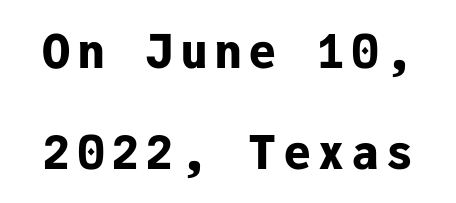
Q: Is the text bold? A: Yes.
Q: Is the text italic (slanted)? A: No, it is upright.
Q: Is the typeface a serif or a sans-serif typeface? A: Sans-serif.
Q: Is the text underlined? A: No.
Q: Is the spacing between lines tight, normal or loose? A: Loose.
Q: Width (condensed, normal, or wide)? A: Normal.
Q: Stroke contrast? A: Low.
Q: x-height? A: Medium.
Q: Monospaced? A: Yes.
